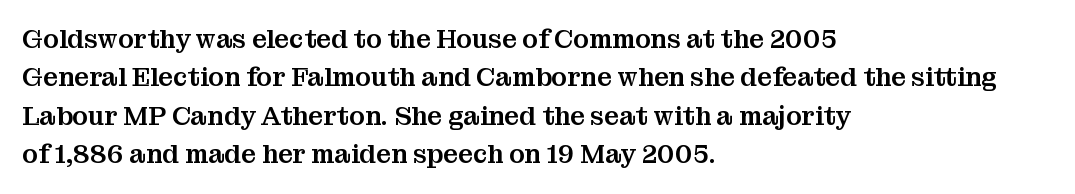
These lines keep a tight, regular rhythm from letter to letter. A student would call this left alignment; a typographer would say flush left, rag right. Descenders are the only things crossing below the line. Evenly set lines give the paragraph a standard silhouette. Ordinary non-slanted type is in use.
